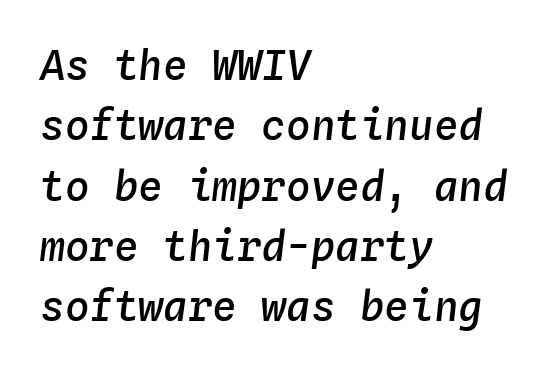
The image shows 41 px semibold type, italic (leaning right), monospaced; set left-aligned, normal line spacing (1.47x), normal letter spacing, not underlined; low stroke contrast and a medium x-height.
